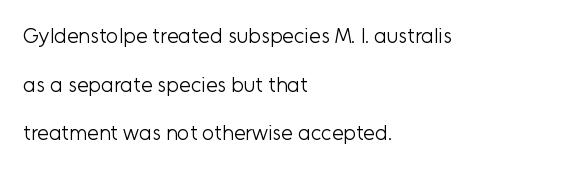
{"italic": "no", "bold": "no", "underline": "no", "align": "left", "line_spacing": "loose", "line_spacing_ratio": 2.31, "letter_spacing": "normal", "letter_spacing_em": 0.0, "glyph_px": 21}
